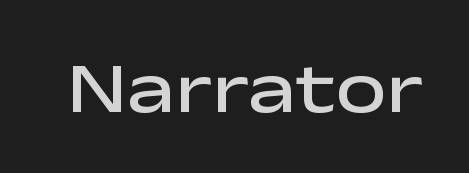
The image shows 73 px semibold, wide sans-serif type, upright; set normal letter spacing, not underlined; low stroke contrast and a medium x-height.
